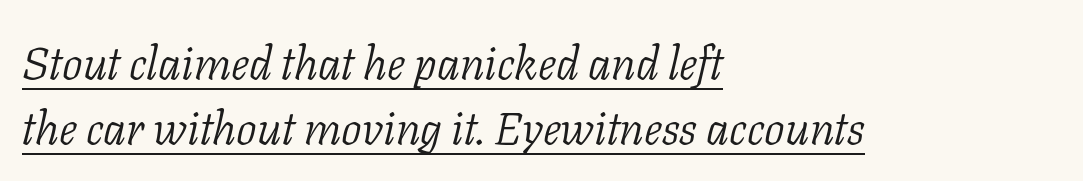
Q: Is the text bold? A: No.
Q: Is the text italic (slanted)? A: Yes, it leans right by about 11 degrees.
Q: Is the typeface a serif or a sans-serif typeface? A: Serif.
Q: Is the text underlined? A: Yes.
Q: How is the paragraph aligned? A: Left-aligned.
Q: Is the spacing between letters normal or unusually wide? A: Normal.
Q: Is the spacing between lines tight, normal or loose? A: Normal.
Q: Width (condensed, normal, or wide)? A: Normal.
Q: Stroke contrast? A: Low.
Q: x-height? A: Medium.
Q: Monospaced? A: No.
